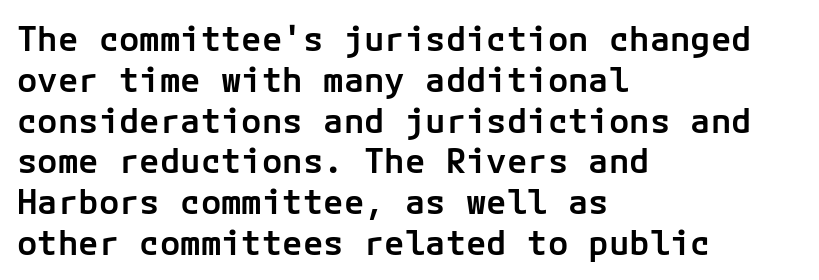
The specimen reads as upright at a glance. Compared with typical body copy, the letter spacing here is the same. Classification — sans serif. Only glyphs here, with clear space below each row. Typesetter's note: demi weight, one step under bold. The typesetter chose a ragged-right arrangement here.
